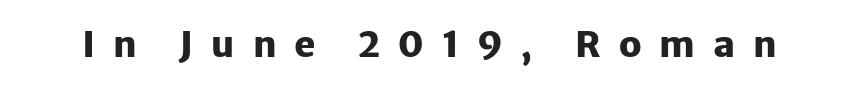
The space beneath each line is pristine and unruled. A roman cut, with each character standing at attention. These lines are composed in type without serifs. The tracking reads as deliberately expanded to a designer's eye. Students, this is bold: see how much ink each stroke carries. This sample has the flowing, uneven cadence of proportional lettering.
